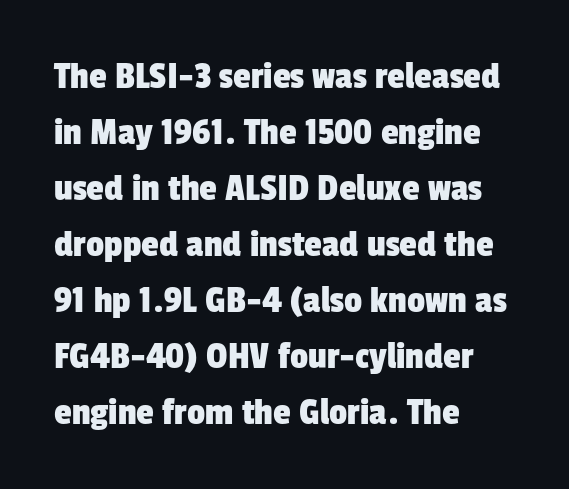
Check the space under the baseline: it is left empty. The characters display no serif detailing; their extremities are plain. Does the leading feel generous? No, just average. Notice how the passage keeps a crisp vertical edge on the left only.
